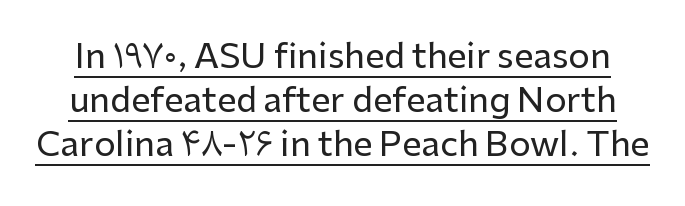
{"serif": "no", "italic": "no", "width": "normal", "stroke_contrast": "low", "x_height": "medium", "monospaced": "no", "underline": "yes", "line_spacing": "normal", "line_spacing_ratio": 1.29, "letter_spacing": "normal", "letter_spacing_em": 0.0, "glyph_px": 34}
